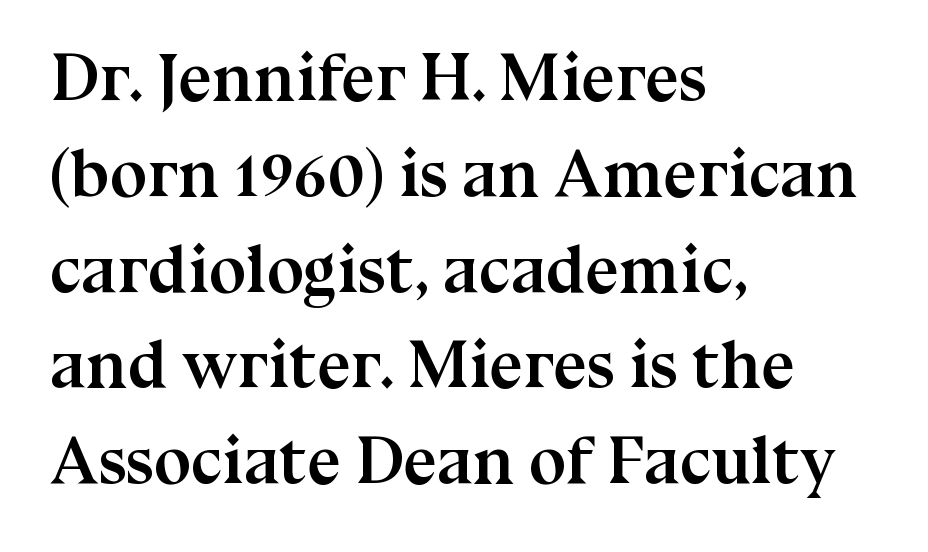
The string is rendered with underlining switched off. Short note: letters normally spaced. This is serif lettering, the kind often seen in printed books. The rendering uses a bold face; every stroke is thick and dark.
